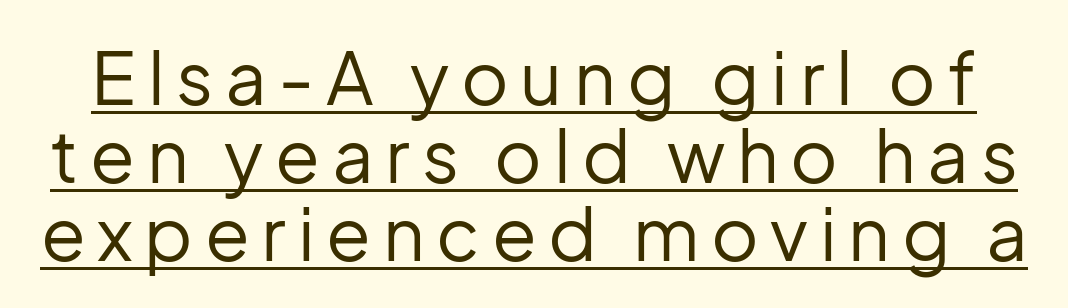
The image shows 73 px regular-weight sans-serif type, upright; set tight line spacing (1.07x), underlined; low stroke contrast and a medium x-height.
